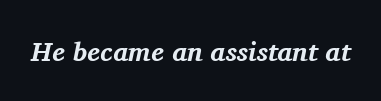
The space beneath each line is pristine and unruled. Is the type slanted? Yes — the strokes lean at a clear angle. What stands out about the letter spacing? Nothing — it is the standard amount. Pretty heavy lettering here — definitely bold.
